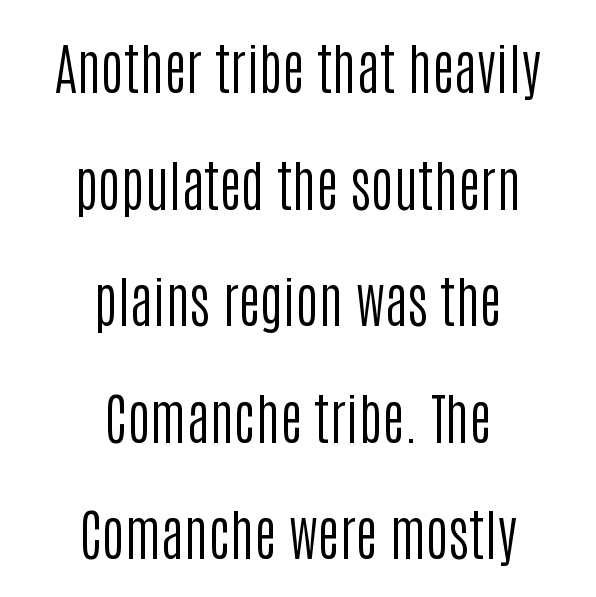
The image shows 55 px regular-weight, condensed sans-serif type, upright; set centered, loose line spacing (2.12x), normal letter spacing, not underlined; low stroke contrast and a large x-height.
